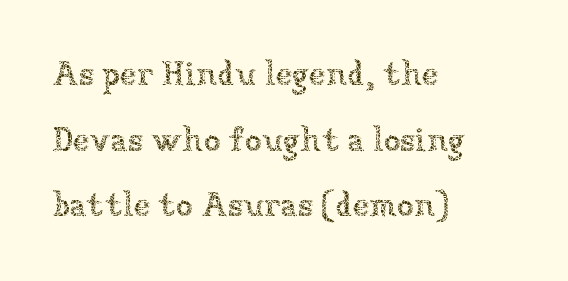
{"italic": "no", "bold": "no", "weight": "thin", "width": "normal", "stroke_contrast": "low", "x_height": "medium", "monospaced": "no", "underline": "no", "align": "left", "line_spacing": "loose", "line_spacing_ratio": 1.93, "letter_spacing": "normal", "letter_spacing_em": 0.0, "glyph_px": 34}
